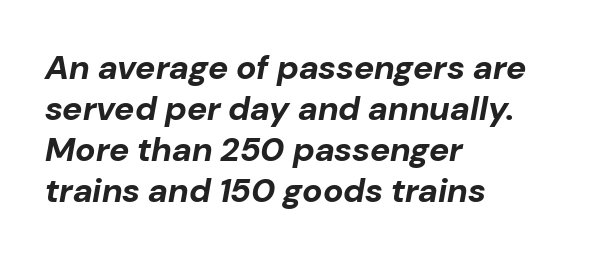
{"italic": "yes", "lean": "right", "slant_degrees": 10, "bold": "yes", "weight": "bold", "width": "normal", "stroke_contrast": "low", "x_height": "medium", "monospaced": "no", "underline": "no", "align": "left", "line_spacing_ratio": 1.21, "letter_spacing": "normal", "letter_spacing_em": 0.0, "glyph_px": 34}
